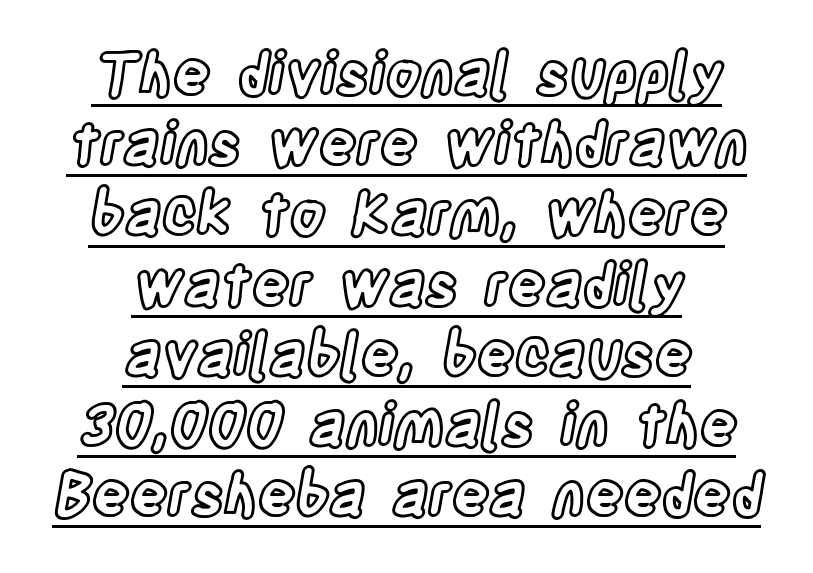
{"width": "condensed", "x_height": "large", "monospaced": "no", "underline": "yes", "align": "center", "line_spacing_ratio": 1.21, "letter_spacing": "normal", "letter_spacing_em": 0.0, "glyph_px": 58}
